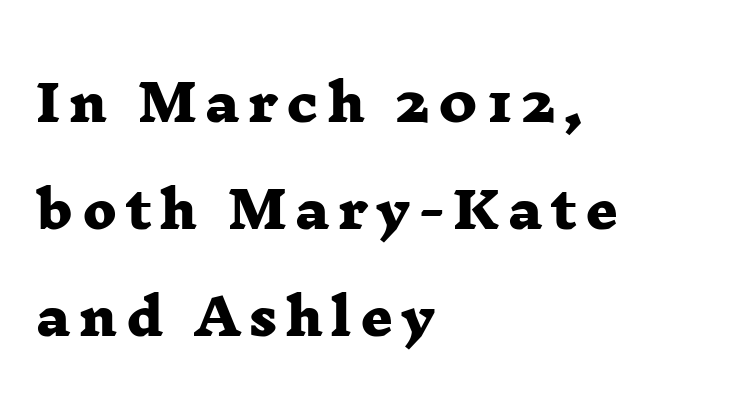
Type style note: has serifs. Interline gaps are noticeably wide in this sample. Plenty of ink on the page — the face is bold. The face used here is proportionally spaced, like ordinary book or web type. Has an underline been added? It has not.
